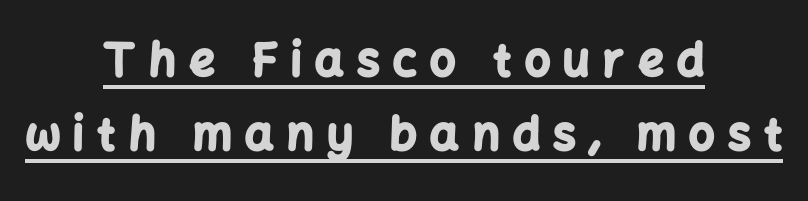
The image shows 45 px bold sans-serif type, upright; set centered, normal line spacing (1.65x), unusually wide letter spacing (+0.3 em), underlined; low stroke contrast and a medium x-height.
